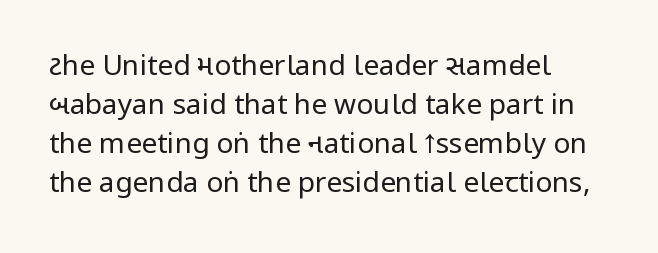
{"serif": "no", "italic": "no", "bold": "no", "weight": "regular", "width": "condensed", "stroke_contrast": "low", "underline": "no", "align": "left", "line_spacing": "normal", "line_spacing_ratio": 1.39, "letter_spacing": "normal", "letter_spacing_em": 0.0, "glyph_px": 28}
